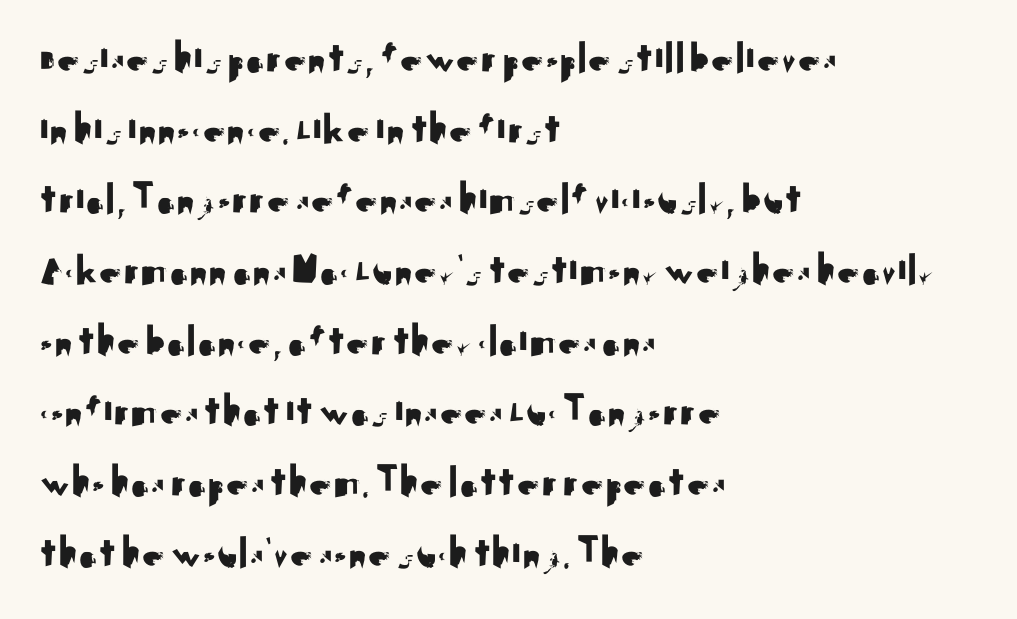
The image shows 45 px sans-serif type, upright; set left-aligned, normal line spacing (1.57x), normal letter spacing, not underlined; medium stroke contrast and a small x-height.
